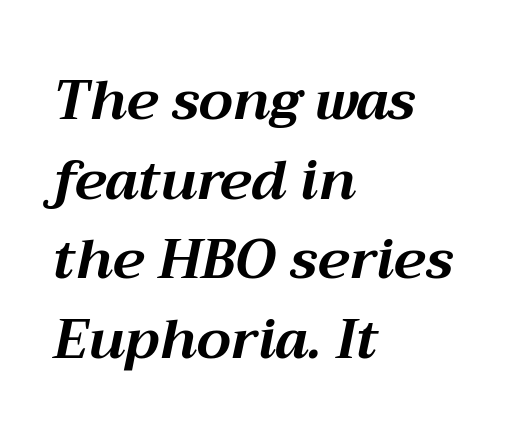
{"italic": "yes", "lean": "right", "slant_degrees": 12, "bold": "yes", "weight": "bold", "width": "normal", "stroke_contrast": "medium", "x_height": "medium", "monospaced": "no", "underline": "no", "align": "left", "line_spacing": "normal", "line_spacing_ratio": 1.45, "letter_spacing": "normal", "letter_spacing_em": 0.0, "glyph_px": 55}
